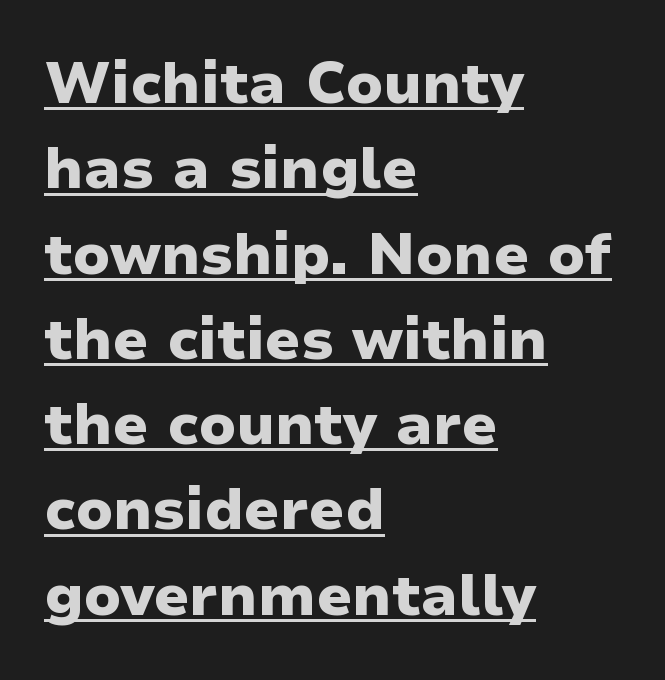
Q: Is the text bold? A: Yes.
Q: Is the text italic (slanted)? A: No, it is upright.
Q: Is the typeface a serif or a sans-serif typeface? A: Sans-serif.
Q: Is the text underlined? A: Yes.
Q: How is the paragraph aligned? A: Left-aligned.
Q: Is the spacing between letters normal or unusually wide? A: Normal.
Q: Is the spacing between lines tight, normal or loose? A: Normal.
Q: Width (condensed, normal, or wide)? A: Normal.
Q: Stroke contrast? A: Low.
Q: x-height? A: Medium.
Q: Monospaced? A: No.
